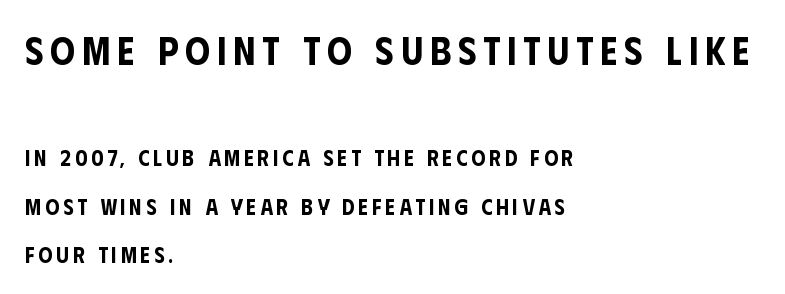
The compositor pushed each line to the left boundary. No italicization has been applied; the sample stays upright. Compared with typical paragraphs, the rows here are farther apart. The space beneath each line is pristine and unruled. Size contrast runs from large at the top to small at the bottom.
